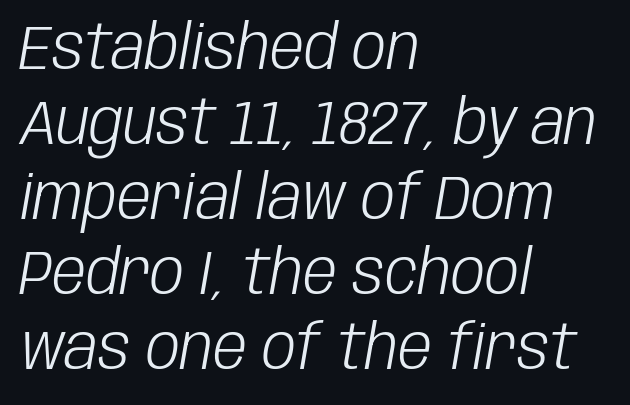
Line starts are locked; line ends wander. The typography opts for an oblique posture over an upright one. Vertical stems look standard width or narrower in stroke. Do the characters align in a grid? No, the font is proportional. Short note: letters normally spaced. The string is rendered with underlining switched off.
